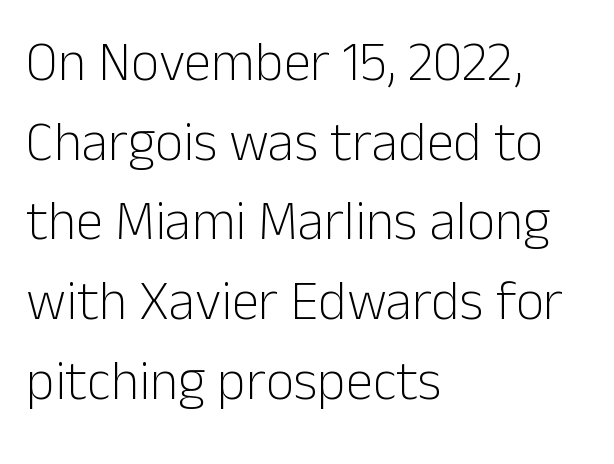
The image shows 55 px light sans-serif type, upright; set left-aligned, normal line spacing (1.45x), normal letter spacing, not underlined; low stroke contrast and a medium x-height.
